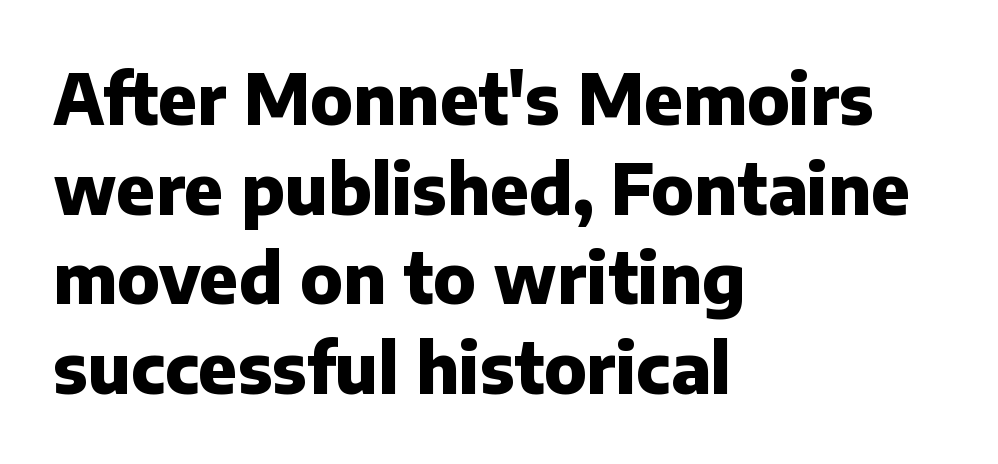
The image shows 69 px heavy sans-serif type, upright; set left-aligned, normal line spacing (1.3x), normal letter spacing, not underlined; low stroke contrast and a medium x-height.
